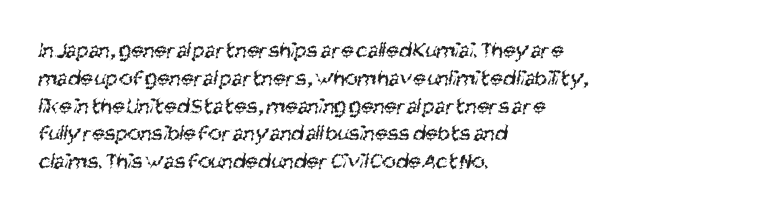
Quick note: underline off. Students, note that the glyphs here touch the page at normal intervals. Vertical stems look standard width or narrower in stroke. These lines are set flush left with a ragged right edge.
